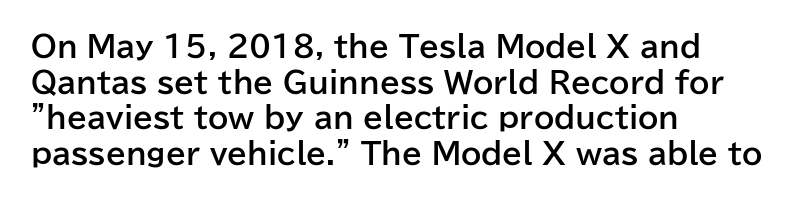
{"serif": "no", "italic": "no", "bold": "yes", "weight": "bold", "width": "normal", "stroke_contrast": "low", "x_height": "medium", "monospaced": "no", "underline": "no", "align": "left", "line_spacing_ratio": 1.23, "letter_spacing": "normal", "letter_spacing_em": 0.0, "glyph_px": 29}
